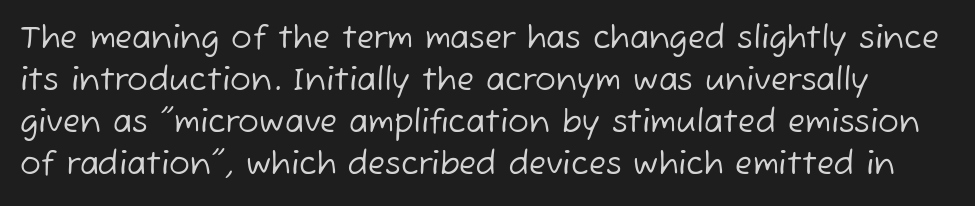
The image shows 31 px regular-weight sans-serif type; set normal line spacing (1.36x), normal letter spacing, not underlined; low stroke contrast and a medium x-height.
